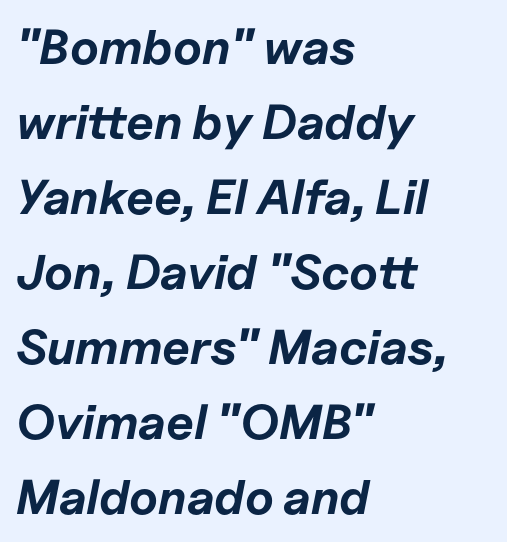
{"italic": "yes", "lean": "right", "slant_degrees": 11, "bold": "yes", "weight": "bold", "width": "normal", "stroke_contrast": "low", "x_height": "medium", "monospaced": "no", "underline": "no", "align": "left", "line_spacing": "normal", "line_spacing_ratio": 1.53, "letter_spacing": "normal", "letter_spacing_em": 0.0, "glyph_px": 49}
